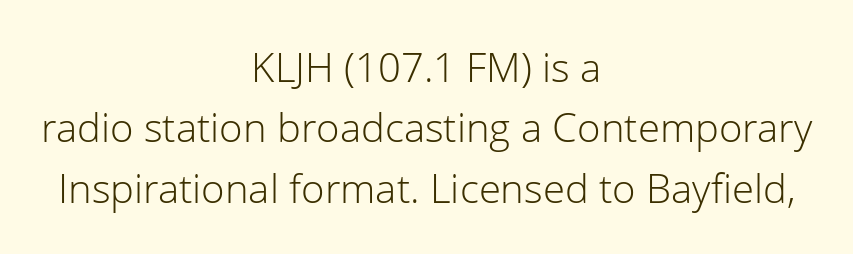
Q: Is the text bold? A: No.
Q: Is the text italic (slanted)? A: No, it is upright.
Q: Is the typeface a serif or a sans-serif typeface? A: Sans-serif.
Q: Is the text underlined? A: No.
Q: How is the paragraph aligned? A: Centered.
Q: Is the spacing between letters normal or unusually wide? A: Normal.
Q: Is the spacing between lines tight, normal or loose? A: Normal.
Q: Width (condensed, normal, or wide)? A: Normal.
Q: Stroke contrast? A: Low.
Q: x-height? A: Medium.
Q: Monospaced? A: No.
